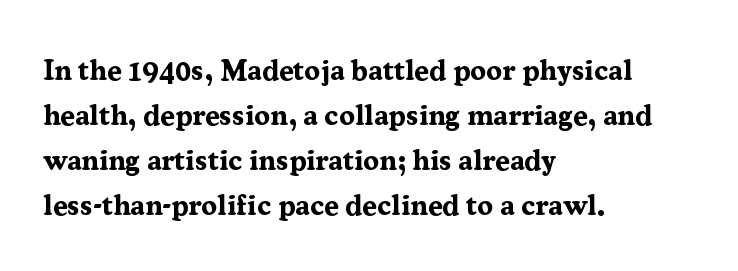
{"serif": "yes", "italic": "no", "bold": "yes", "weight": "bold", "width": "normal", "stroke_contrast": "medium", "x_height": "medium", "monospaced": "no", "underline": "no", "align": "left", "line_spacing": "normal", "line_spacing_ratio": 1.55, "letter_spacing": "normal", "letter_spacing_em": 0.0, "glyph_px": 29}
